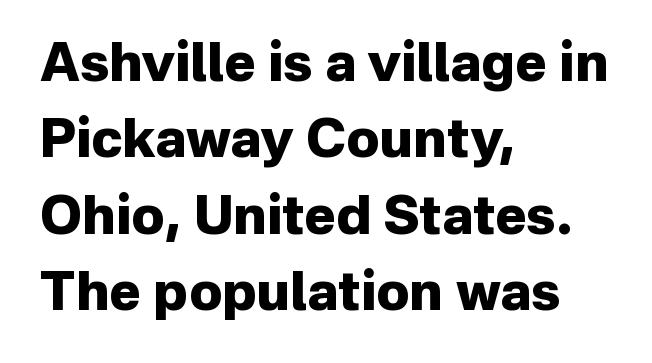
Normally led — the rows are evenly, conventionally spaced. These lines are composed in type without serifs. Default kerning and tracking; the words read as compact shapes. Descenders are the only things crossing below the line. You'd pick this weight for a headline — it's a proper bold. Leftover space on each line is placed entirely after the last word.
